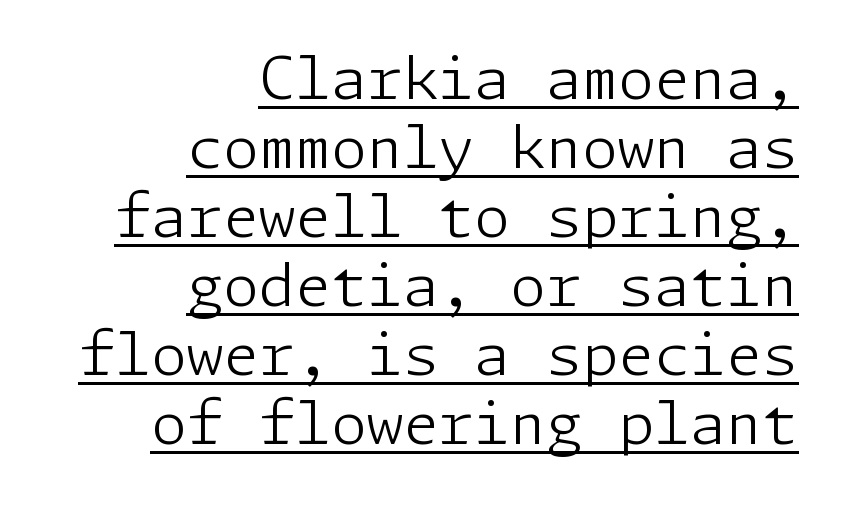
The image shows 58 px light sans-serif type, upright; set right-aligned, line spacing 1.19x, normal letter spacing, underlined; low stroke contrast and a medium x-height.
